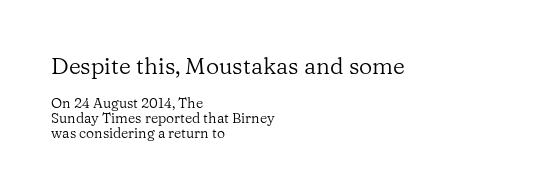
Q: Is the text bold? A: No.
Q: Is the text italic (slanted)? A: No, it is upright.
Q: Is the text underlined? A: No.
Q: How is the paragraph aligned? A: Left-aligned.
Q: Is the spacing between letters normal or unusually wide? A: Normal.
Q: Is the spacing between lines tight, normal or loose? A: Tight.
Q: Which block of text is set in a larger size, the first (top) or the second (bottom)? A: The first (top) one.
